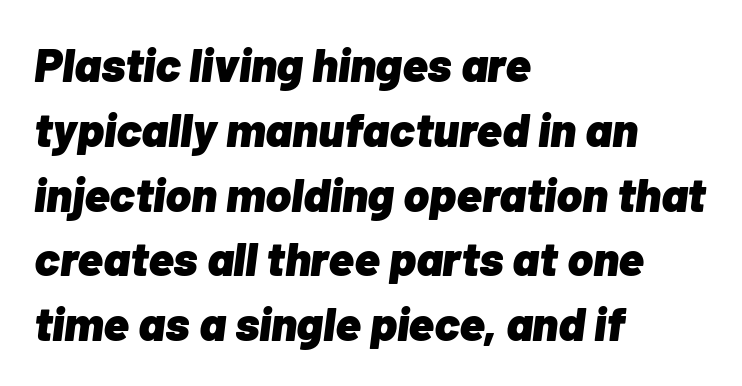
The glyphs have the mass of a bold cut. The lines sit at an ordinary, default distance from one another. You could not count columns in this text — the font is proportionally spaced. The paragraph shown leans on its left margin. The axis of the letterforms is tilted away from vertical. Underlining? Definitely not there.
